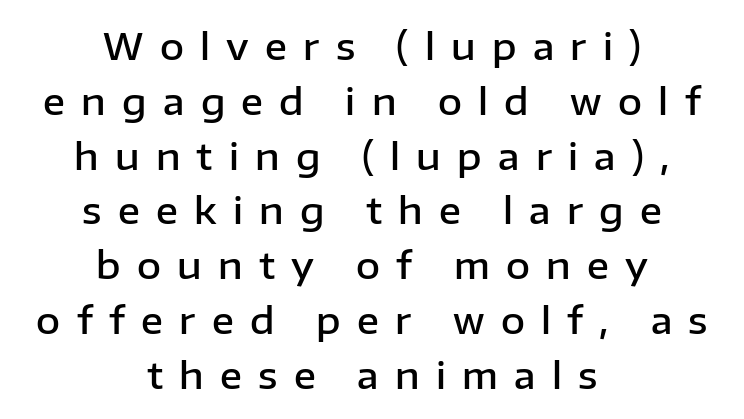
Q: Is the text bold? A: Semi-bold.
Q: Is the text italic (slanted)? A: No, it is upright.
Q: Is the typeface a serif or a sans-serif typeface? A: Sans-serif.
Q: Is the text underlined? A: No.
Q: How is the paragraph aligned? A: Centered.
Q: Is the spacing between letters normal or unusually wide? A: Unusually wide.
Q: Is the spacing between lines tight, normal or loose? A: Normal.
Q: Width (condensed, normal, or wide)? A: Normal.
Q: Stroke contrast? A: Low.
Q: x-height? A: Medium.
Q: Monospaced? A: No.
